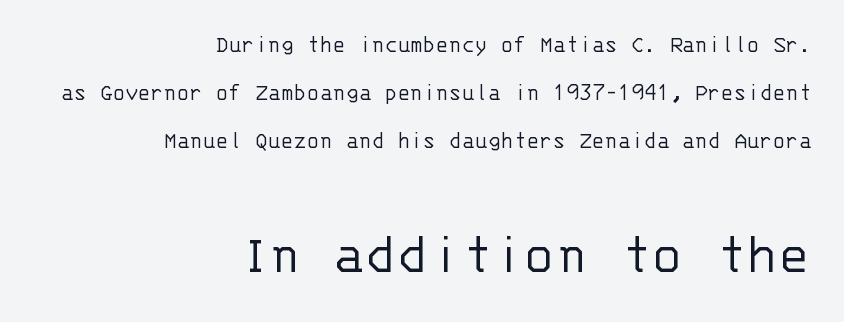
The image shows 59 px light sans-serif type, upright, monospaced; set right-aligned, loose line spacing (2.01x), normal letter spacing, not underlined; the second (bottom) block is 2.46x larger; low stroke contrast and a large x-height.
